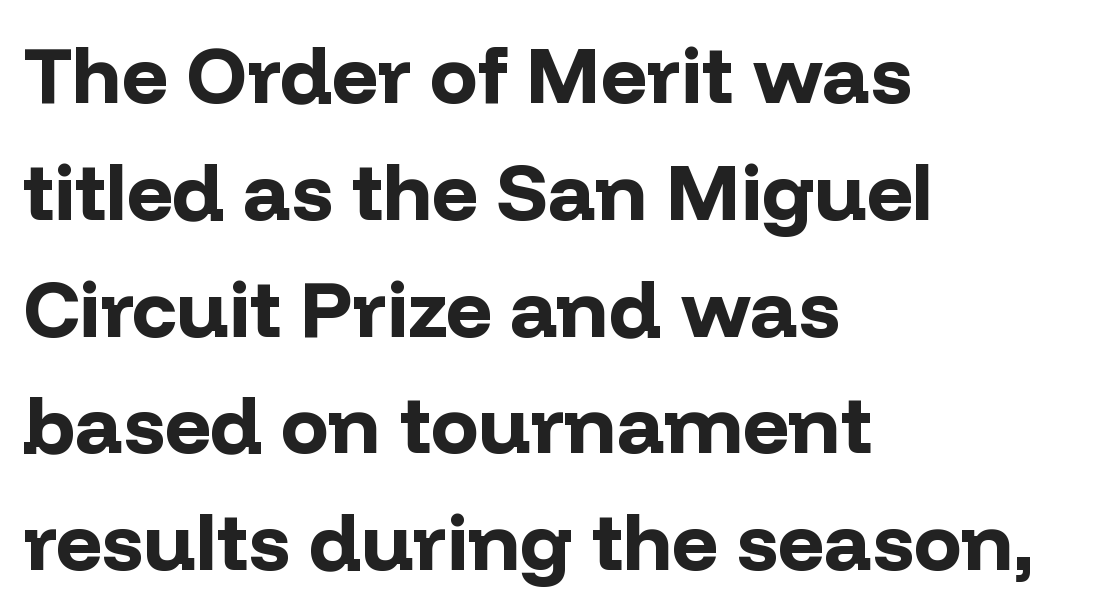
{"serif": "no", "italic": "no", "bold": "yes", "weight": "bold", "width": "normal", "stroke_contrast": "low", "x_height": "medium", "monospaced": "no", "underline": "no", "align": "left", "line_spacing": "normal", "line_spacing_ratio": 1.46, "letter_spacing": "normal", "letter_spacing_em": 0.0, "glyph_px": 80}
